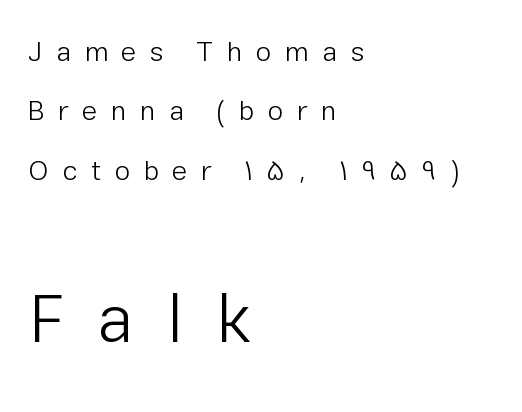
Q: Is the text bold? A: No.
Q: Is the text italic (slanted)? A: No, it is upright.
Q: Is the typeface a serif or a sans-serif typeface? A: Sans-serif.
Q: Is the text underlined? A: No.
Q: How is the paragraph aligned? A: Left-aligned.
Q: Is the spacing between letters normal or unusually wide? A: Unusually wide.
Q: Is the spacing between lines tight, normal or loose? A: Loose.
Q: Which block of text is set in a larger size, the first (top) or the second (bottom)? A: The second (bottom) one.
Q: Width (condensed, normal, or wide)? A: Normal.
Q: Stroke contrast? A: Low.
Q: x-height? A: Medium.
Q: Monospaced? A: No.
